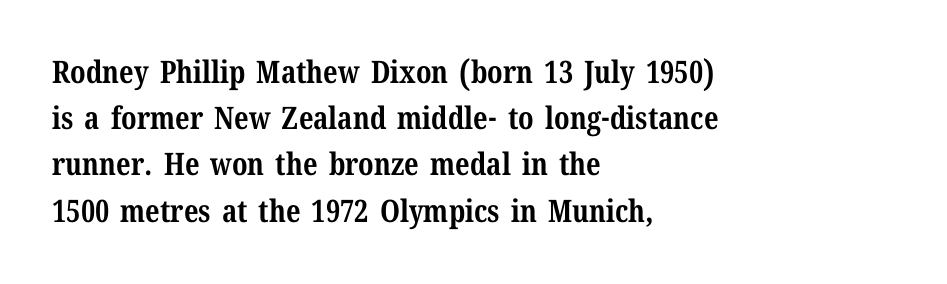
The image shows 31 px bold serif type, upright; set left-aligned, normal line spacing (1.49x), normal letter spacing, not underlined; medium stroke contrast and a medium x-height.
